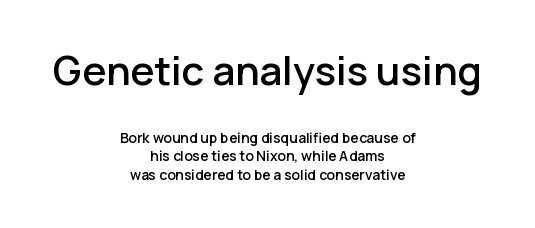
{"serif": "no", "italic": "no", "width": "normal", "stroke_contrast": "low", "x_height": "medium", "monospaced": "no", "underline": "no", "align": "center", "line_spacing": "normal", "line_spacing_ratio": 1.34, "letter_spacing": "normal", "letter_spacing_em": 0.0, "larger_block": "first", "size_ratio": 2.86, "glyph_px": 40}
